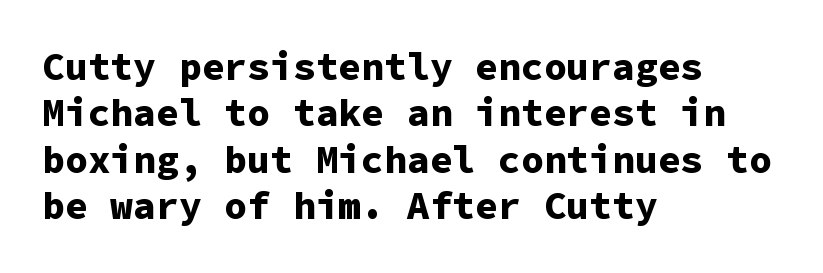
Q: Is the text bold? A: Yes.
Q: Is the text italic (slanted)? A: No, it is upright.
Q: Is the typeface a serif or a sans-serif typeface? A: Sans-serif.
Q: Is the text underlined? A: No.
Q: How is the paragraph aligned? A: Left-aligned.
Q: Is the spacing between letters normal or unusually wide? A: Normal.
Q: Width (condensed, normal, or wide)? A: Normal.
Q: Stroke contrast? A: Low.
Q: x-height? A: Medium.
Q: Monospaced? A: Yes.
